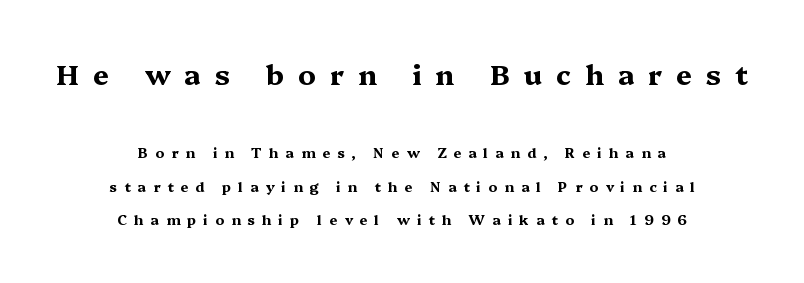
{"serif": "yes", "italic": "no", "bold": "yes", "weight": "bold", "width": "wide", "stroke_contrast": "medium", "x_height": "medium", "monospaced": "no", "underline": "no", "align": "center", "line_spacing": "loose", "line_spacing_ratio": 2.39, "letter_spacing": "wide", "letter_spacing_em": 0.5, "larger_block": "first", "size_ratio": 2.0, "glyph_px": 28}
